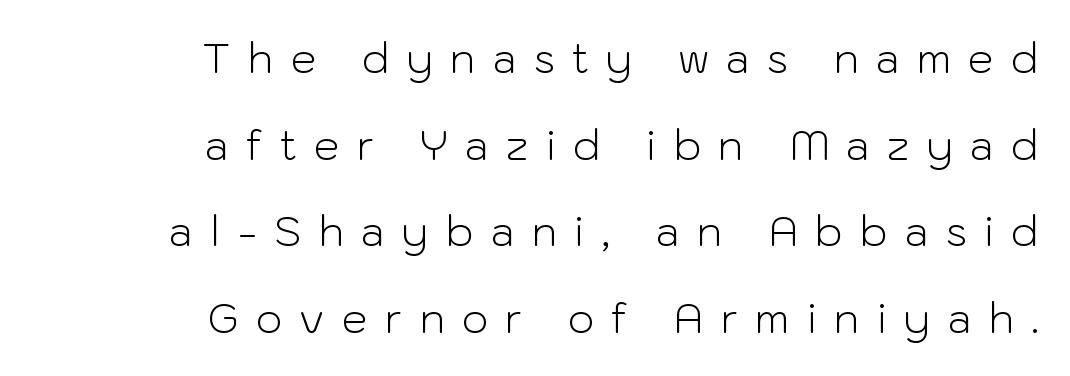
{"serif": "no", "italic": "no", "bold": "no", "weight": "light", "width": "normal", "stroke_contrast": "low", "x_height": "medium", "monospaced": "no", "underline": "no", "align": "right", "line_spacing": "loose", "line_spacing_ratio": 2.11, "letter_spacing": "wide", "letter_spacing_em": 0.42, "glyph_px": 41}
